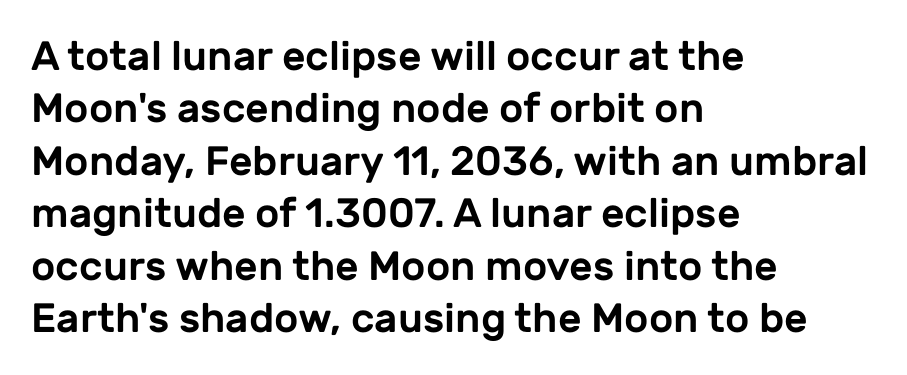
Normally led — the rows are evenly, conventionally spaced. The typeface chosen for these lines omits serifs. This rendering features lettering with no underline. These lines are set flush left with a ragged right edge.
